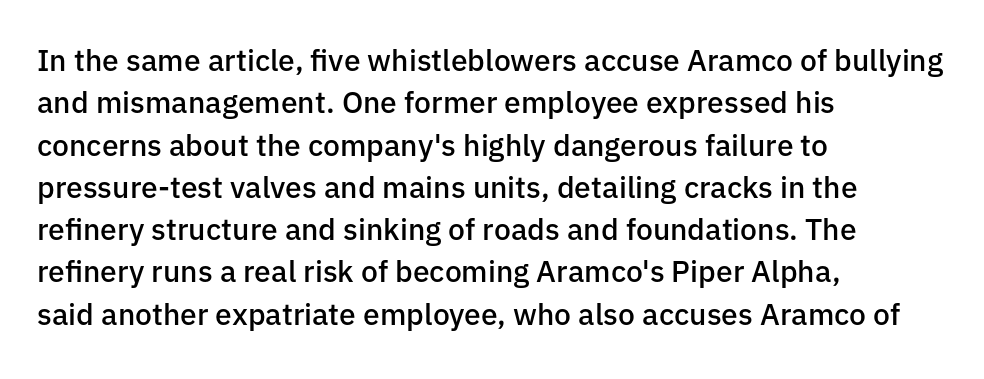
Moderately thickened strokes mark this as semibold type. Think of a printed novel: that variable character pitch is what you see here. Upright lettering throughout. The vertical gap from one line to the next is medium.
